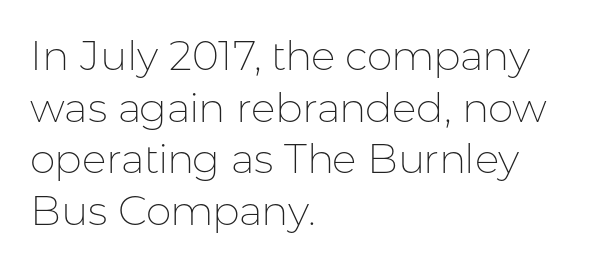
Q: Is the text bold? A: No.
Q: Is the text italic (slanted)? A: No, it is upright.
Q: Is the typeface a serif or a sans-serif typeface? A: Sans-serif.
Q: Is the text underlined? A: No.
Q: How is the paragraph aligned? A: Left-aligned.
Q: Is the spacing between letters normal or unusually wide? A: Normal.
Q: Is the spacing between lines tight, normal or loose? A: Normal.
Q: Width (condensed, normal, or wide)? A: Normal.
Q: Stroke contrast? A: Low.
Q: x-height? A: Medium.
Q: Monospaced? A: No.
